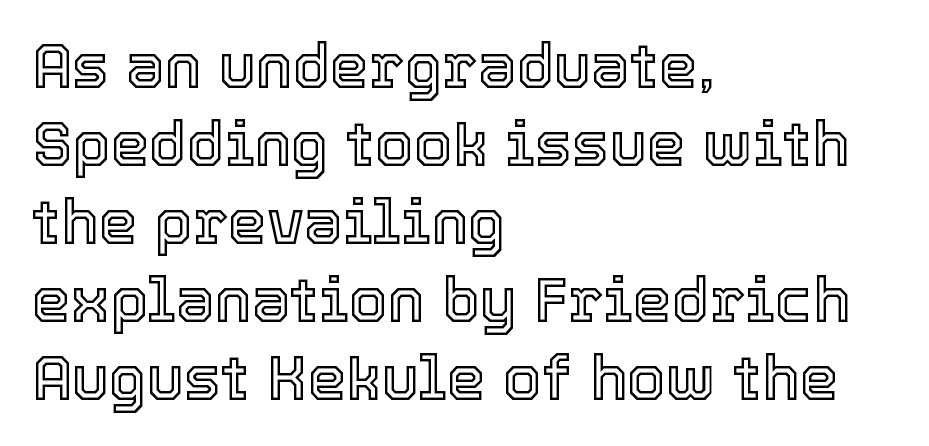
The image shows 62 px text type, upright; set left-aligned, normal line spacing (1.26x), normal letter spacing, not underlined; a medium x-height.
